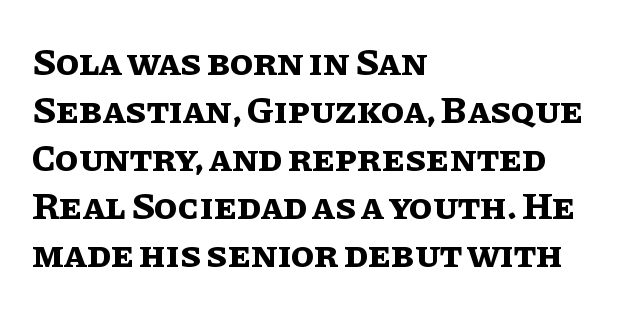
The image shows 38 px bold type, upright; set left-aligned, normal line spacing (1.26x), normal letter spacing, not underlined; low stroke contrast and a large x-height.
